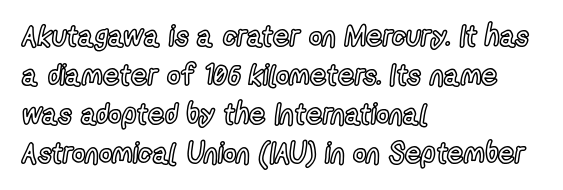
Q: Is the text italic (slanted)? A: Yes.
Q: Is the text underlined? A: No.
Q: How is the paragraph aligned? A: Left-aligned.
Q: Is the spacing between letters normal or unusually wide? A: Normal.
Q: Is the spacing between lines tight, normal or loose? A: Normal.
Q: Width (condensed, normal, or wide)? A: Condensed.
Q: x-height? A: Medium.
Q: Monospaced? A: No.
